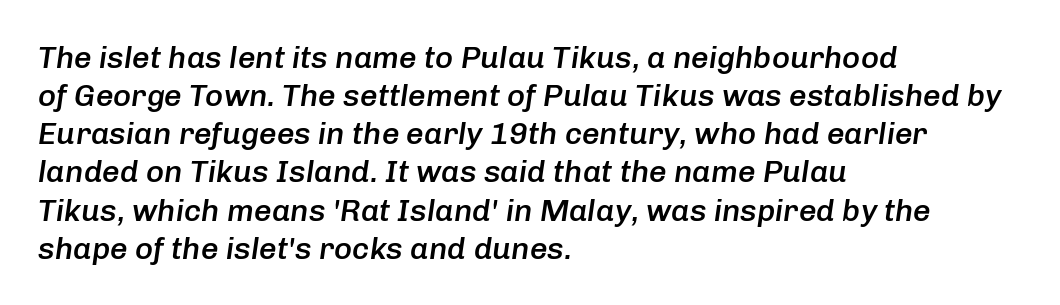
Q: Is the text bold? A: Semi-bold.
Q: Is the text italic (slanted)? A: Yes, it leans right by about 8 degrees.
Q: Is the text underlined? A: No.
Q: How is the paragraph aligned? A: Left-aligned.
Q: Is the spacing between letters normal or unusually wide? A: Normal.
Q: Width (condensed, normal, or wide)? A: Normal.
Q: Stroke contrast? A: Low.
Q: x-height? A: Medium.
Q: Monospaced? A: No.
